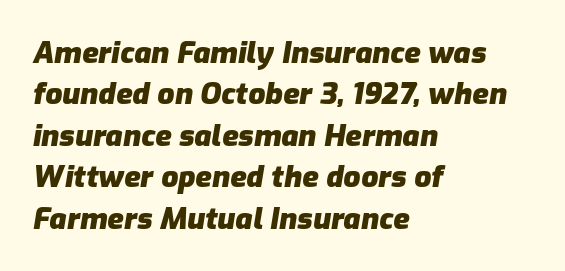
The image shows 30 px heavy type, italic (leaning right); set left-aligned, normal line spacing (1.38x), normal letter spacing, not underlined; low stroke contrast and a medium x-height.
